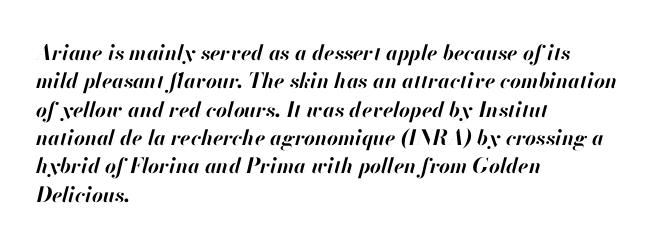
The image shows 21 px bold type, italic (leaning right); set left-aligned, normal line spacing (1.35x), normal letter spacing, not underlined.
